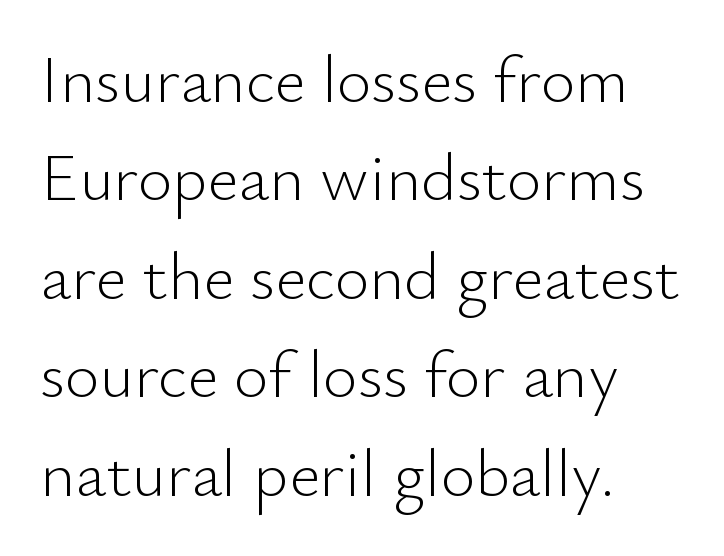
The image shows 67 px light sans-serif type, upright; set left-aligned, normal line spacing (1.47x), normal letter spacing, not underlined; low stroke contrast and a small x-height.
